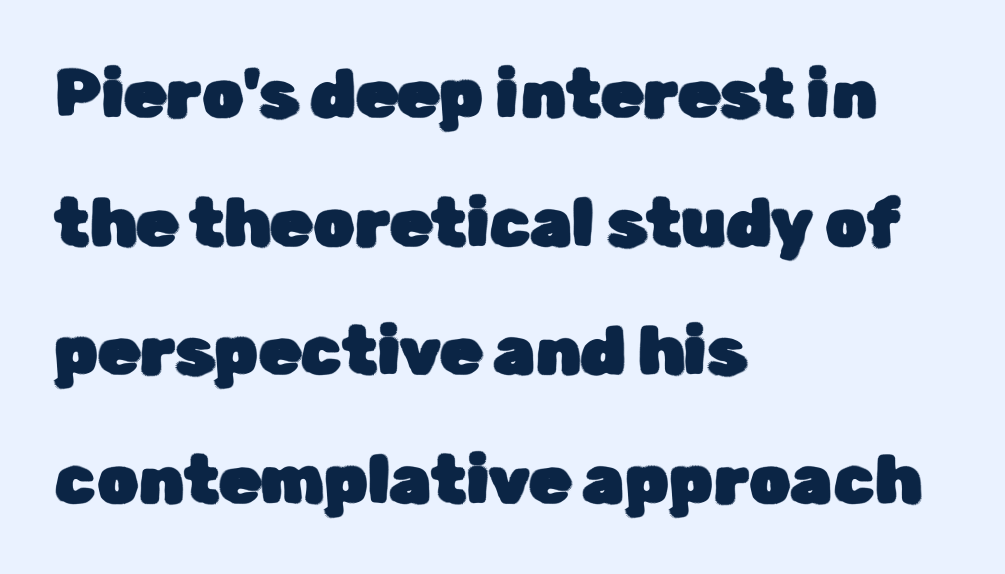
Q: Is the text italic (slanted)? A: No, it is upright.
Q: Is the typeface a serif or a sans-serif typeface? A: Sans-serif.
Q: Is the text underlined? A: No.
Q: How is the paragraph aligned? A: Left-aligned.
Q: Is the spacing between letters normal or unusually wide? A: Normal.
Q: Is the spacing between lines tight, normal or loose? A: Loose.
Q: Width (condensed, normal, or wide)? A: Normal.
Q: Stroke contrast? A: Low.
Q: x-height? A: Medium.
Q: Monospaced? A: No.
